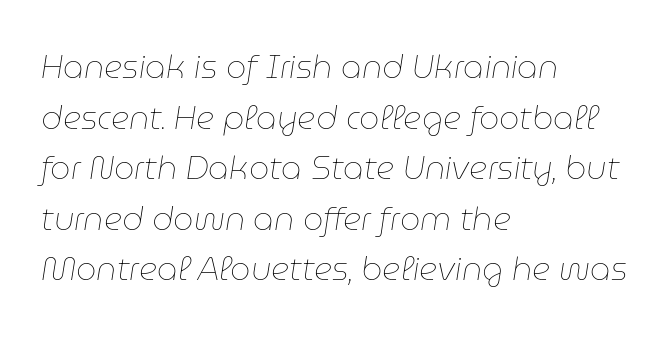
{"italic": "yes", "lean": "right", "slant_degrees": 9, "bold": "no", "weight": "thin", "width": "normal", "stroke_contrast": "low", "x_height": "medium", "monospaced": "no", "underline": "no", "align": "left", "line_spacing": "normal", "line_spacing_ratio": 1.58, "letter_spacing": "normal", "letter_spacing_em": 0.0, "glyph_px": 32}
